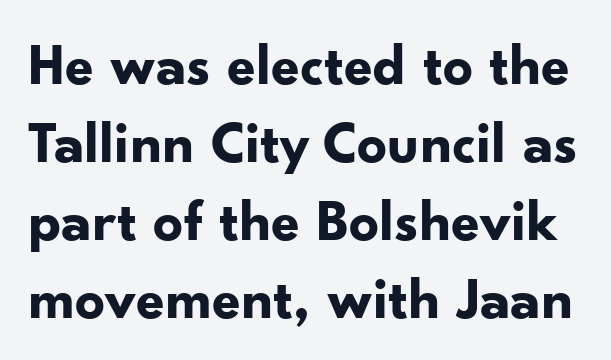
Q: Is the text bold? A: Yes.
Q: Is the text italic (slanted)? A: No, it is upright.
Q: Is the typeface a serif or a sans-serif typeface? A: Sans-serif.
Q: Is the text underlined? A: No.
Q: Is the spacing between letters normal or unusually wide? A: Normal.
Q: Is the spacing between lines tight, normal or loose? A: Normal.
Q: Width (condensed, normal, or wide)? A: Normal.
Q: Stroke contrast? A: Low.
Q: x-height? A: Small.
Q: Monospaced? A: No.
